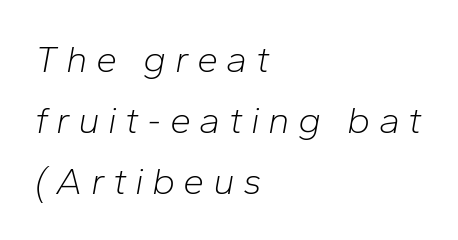
The image shows 38 px light type, italic (leaning right); set left-aligned, normal line spacing (1.61x), unusually wide letter spacing (+0.22 em), not underlined; low stroke contrast and a medium x-height.
